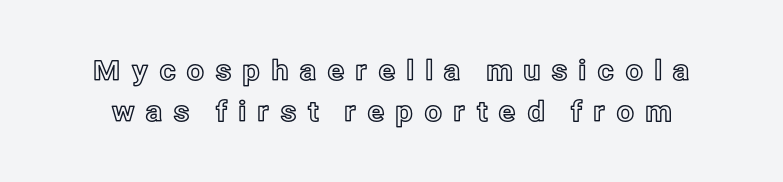
Spacing between characters has been opened up far beyond the box default. This is roman type, the default non-slanted kind. This rendering features lettering with no underline. The lines sit at an ordinary, default distance from one another.
